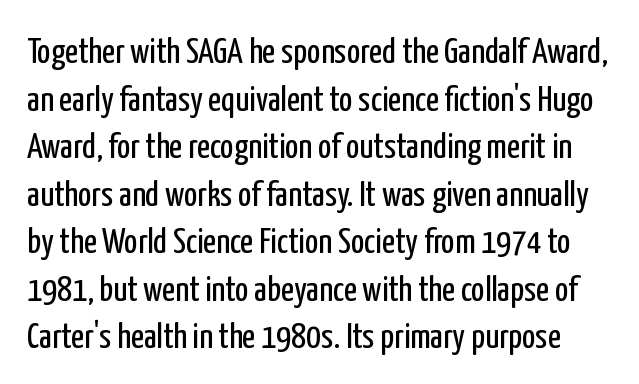
Unmarked baselines from the first word to the last. A typesetter would label this face a sans. Unbolded letterforms with no extra heft. Whoever set this chose a conventional vertical rhythm. Ordinary non-slanted type is in use.
